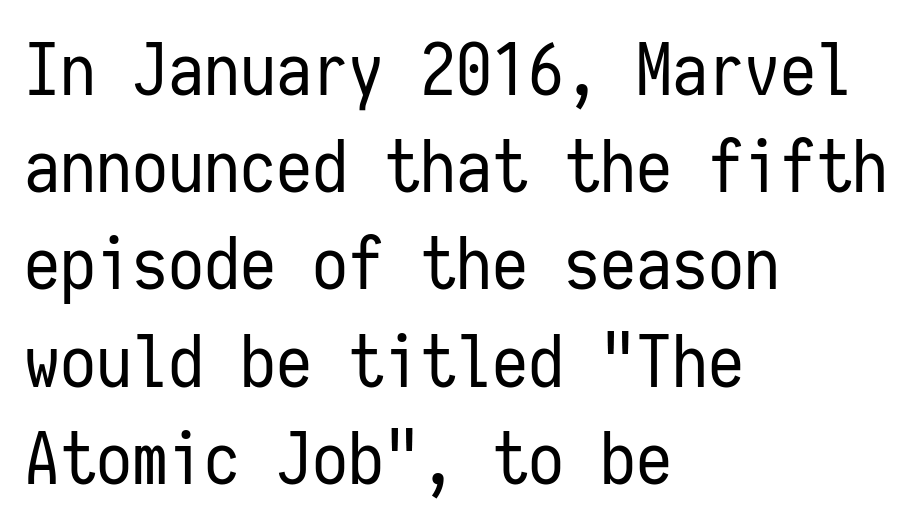
Each letter's strokes conclude bluntly, with no projecting serifs. The vertical gap from one line to the next is medium. Stems here are at most as thick as an everyday book face. Horizontal alignment here is leftward, the default for most running prose. Glance below the letters and you will spot only blank space. This is the regular roman posture of the typeface.
